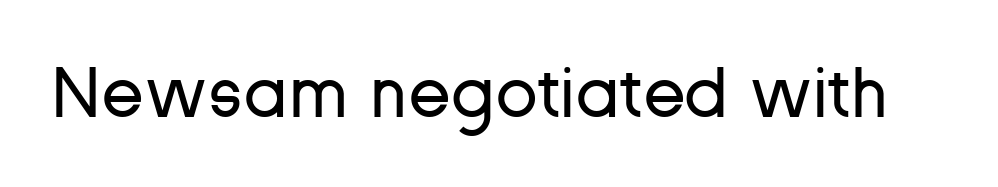
Vertical stems look standard width or narrower in stroke. The glyphs are unaccompanied by any horizontal stroke below them. Unlike italic type, these characters show no tilt at all. Honestly, the letter spacing is just normal — you wouldn't notice it. Varying glyph widths throughout — classic text-font behaviour.
